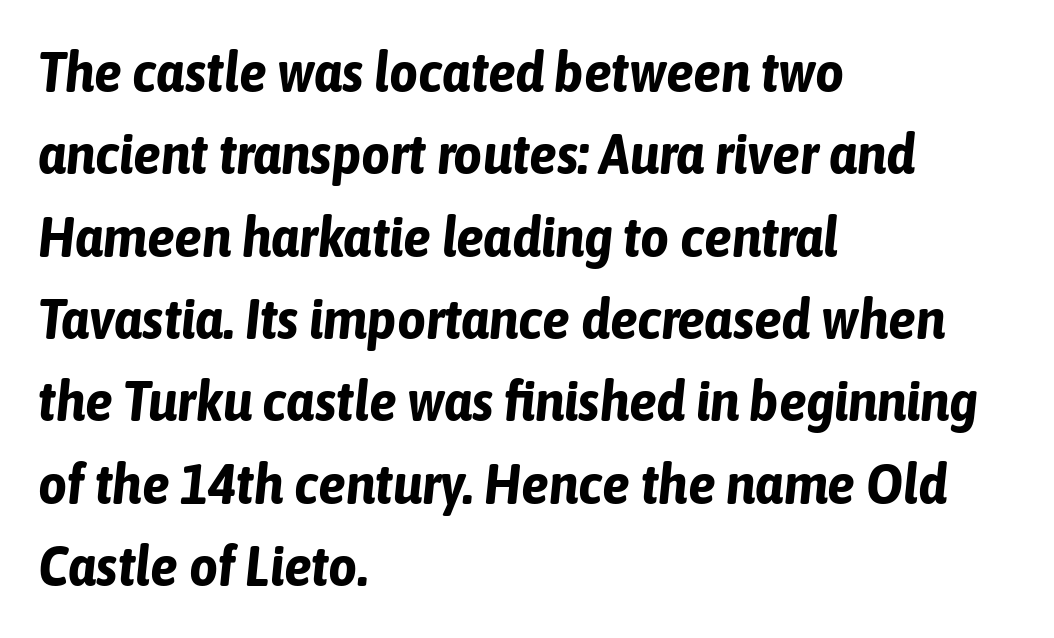
{"italic": "yes", "lean": "right", "slant_degrees": 6, "bold": "yes", "weight": "bold", "width": "condensed", "stroke_contrast": "low", "x_height": "medium", "monospaced": "no", "underline": "no", "align": "left", "line_spacing": "normal", "line_spacing_ratio": 1.47, "letter_spacing": "normal", "letter_spacing_em": 0.0, "glyph_px": 56}
